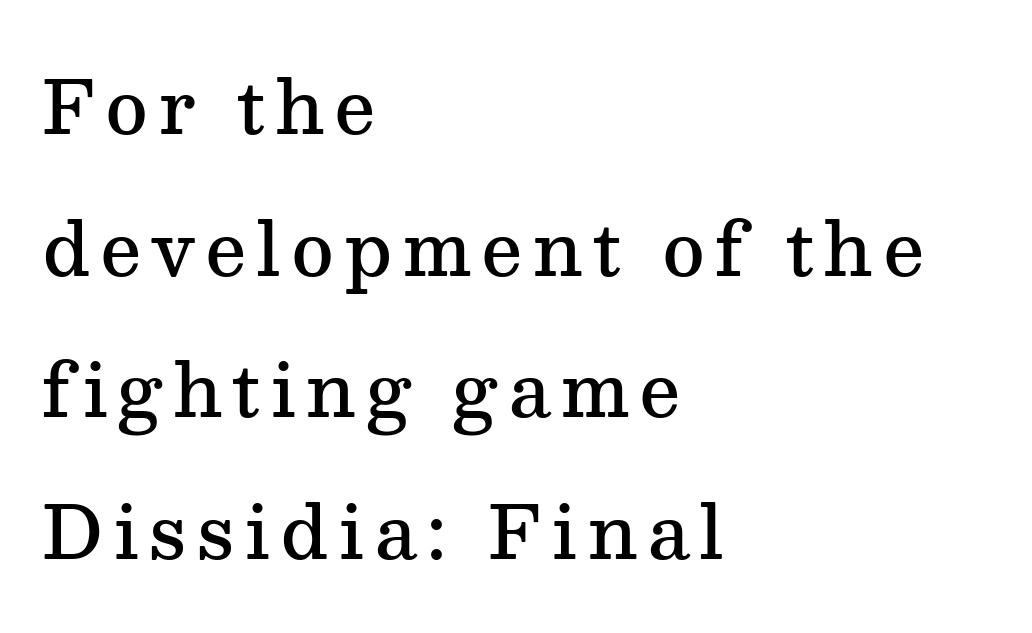
Q: Is the text bold? A: Semi-bold.
Q: Is the text italic (slanted)? A: No, it is upright.
Q: Is the typeface a serif or a sans-serif typeface? A: Serif.
Q: Is the text underlined? A: No.
Q: How is the paragraph aligned? A: Left-aligned.
Q: Is the spacing between lines tight, normal or loose? A: Loose.
Q: Width (condensed, normal, or wide)? A: Normal.
Q: Stroke contrast? A: Medium.
Q: x-height? A: Medium.
Q: Monospaced? A: No.
